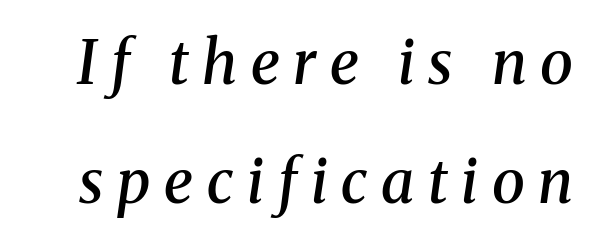
Q: Is the text bold? A: Semi-bold.
Q: Is the text italic (slanted)? A: Yes, it leans right by about 8 degrees.
Q: Is the typeface a serif or a sans-serif typeface? A: Serif.
Q: Is the text underlined? A: No.
Q: Is the spacing between letters normal or unusually wide? A: Unusually wide.
Q: Is the spacing between lines tight, normal or loose? A: Loose.
Q: Width (condensed, normal, or wide)? A: Normal.
Q: Stroke contrast? A: Medium.
Q: x-height? A: Medium.
Q: Monospaced? A: No.
